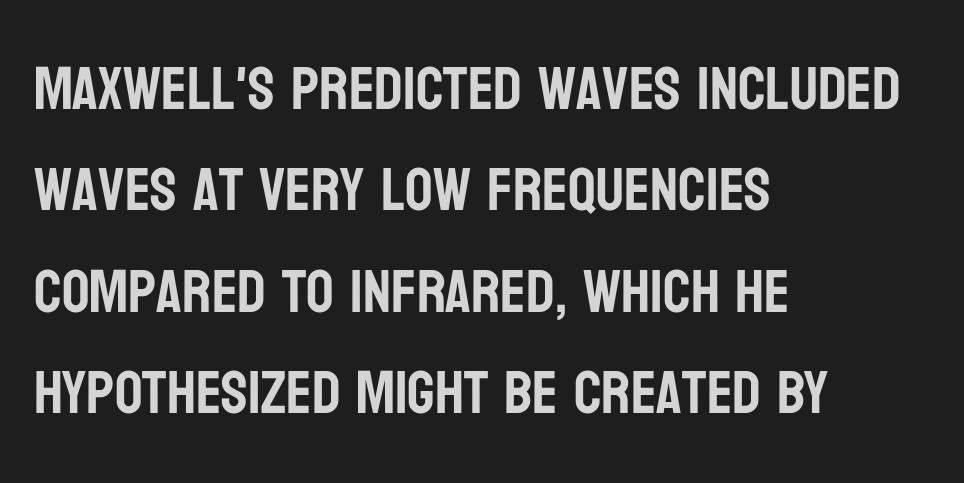
Q: Is the text italic (slanted)? A: No, it is upright.
Q: Is the typeface a serif or a sans-serif typeface? A: Sans-serif.
Q: Is the text underlined? A: No.
Q: How is the paragraph aligned? A: Left-aligned.
Q: Is the spacing between letters normal or unusually wide? A: Normal.
Q: Is the spacing between lines tight, normal or loose? A: Normal.
Q: Width (condensed, normal, or wide)? A: Condensed.
Q: Stroke contrast? A: Low.
Q: x-height? A: Large.
Q: Monospaced? A: No.
